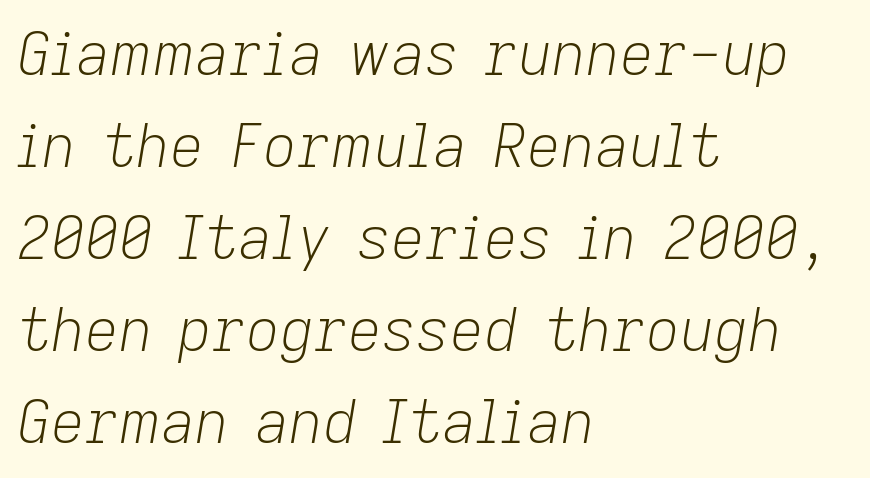
Q: Is the text bold? A: No.
Q: Is the text italic (slanted)? A: Yes, it leans right by about 9 degrees.
Q: Is the text underlined? A: No.
Q: How is the paragraph aligned? A: Left-aligned.
Q: Is the spacing between letters normal or unusually wide? A: Normal.
Q: Is the spacing between lines tight, normal or loose? A: Normal.
Q: Width (condensed, normal, or wide)? A: Normal.
Q: Stroke contrast? A: Low.
Q: x-height? A: Medium.
Q: Monospaced? A: No.
